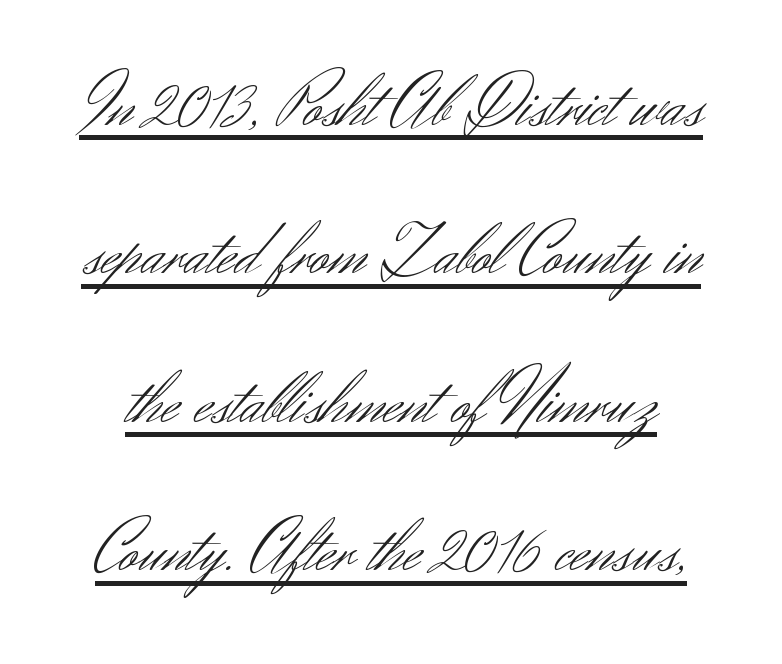
{"serif": "no", "bold": "no", "weight": "light", "width": "normal", "stroke_contrast": "medium", "x_height": "small", "monospaced": "no", "underline": "yes", "line_spacing": "loose", "line_spacing_ratio": 1.98, "letter_spacing": "normal", "letter_spacing_em": 0.0, "glyph_px": 75}
